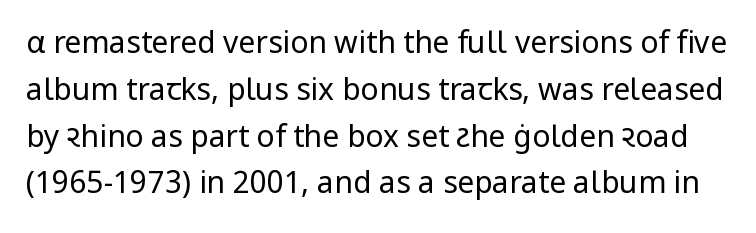
Short note: letters normally spaced. Quick note: underline off. The type family on display is of the sans-serif kind. In terms of posture, this sample is upright.
